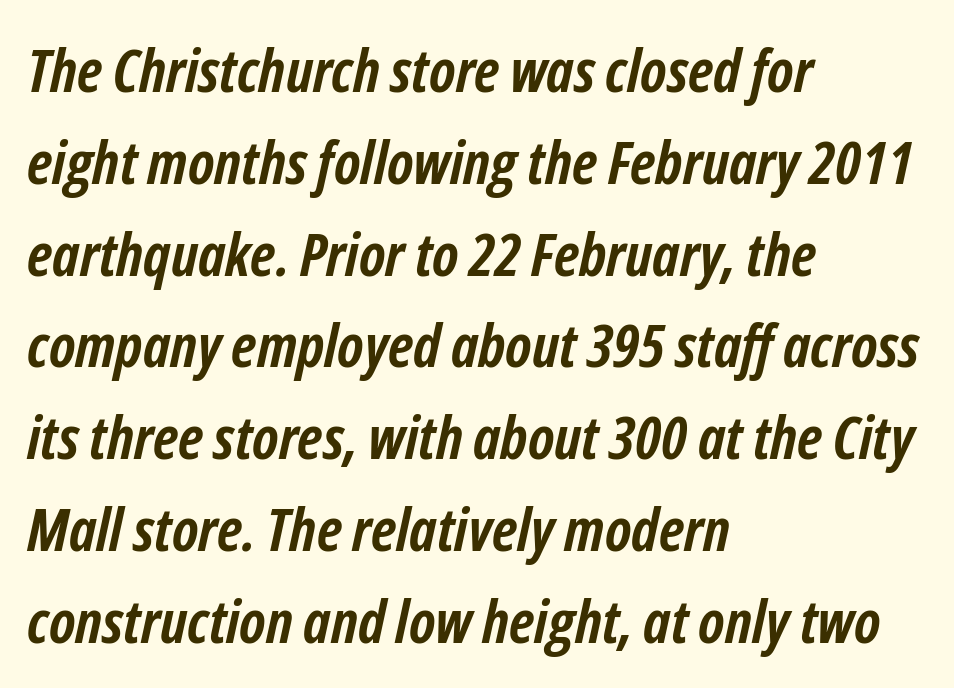
{"italic": "yes", "lean": "right", "slant_degrees": 12, "bold": "yes", "weight": "semibold", "width": "condensed", "stroke_contrast": "low", "x_height": "medium", "monospaced": "no", "underline": "no", "align": "left", "line_spacing": "normal", "line_spacing_ratio": 1.53, "letter_spacing": "normal", "letter_spacing_em": 0.0, "glyph_px": 60}
